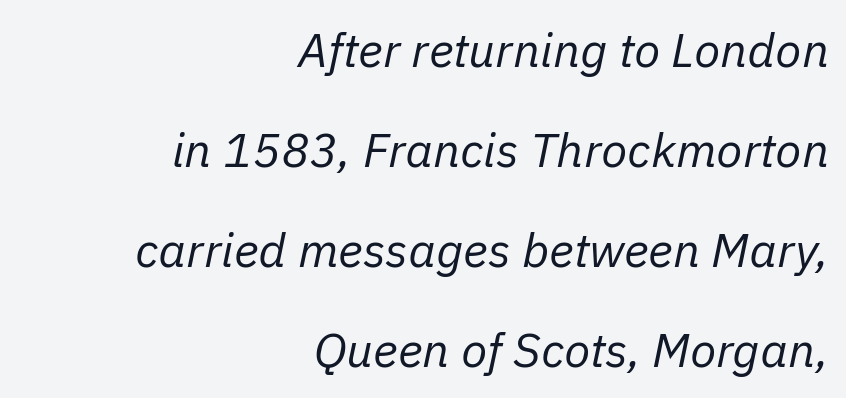
Does the leading feel generous? Absolutely, it's lavish. Each word holds together tightly as a unit, with standard inter-letter gaps. The strokes are not fattened; the text isn't bold. When letters slant like this, we call the style italic. Check the space under the baseline: it is left empty.
